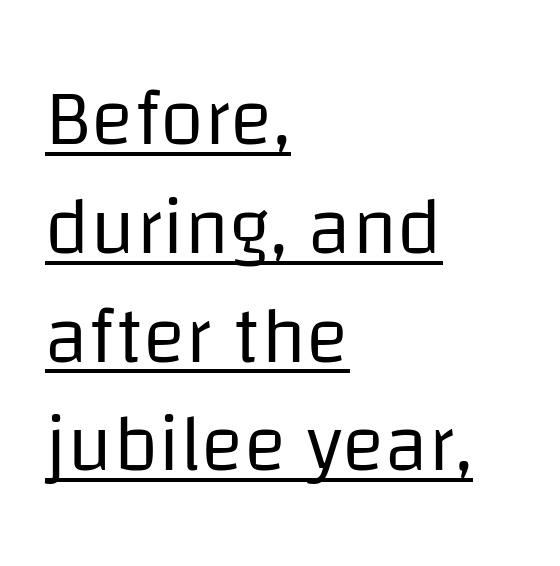
Q: Is the text bold? A: No.
Q: Is the text italic (slanted)? A: No, it is upright.
Q: Is the typeface a serif or a sans-serif typeface? A: Sans-serif.
Q: Is the text underlined? A: Yes.
Q: How is the paragraph aligned? A: Left-aligned.
Q: Is the spacing between letters normal or unusually wide? A: Normal.
Q: Is the spacing between lines tight, normal or loose? A: Normal.
Q: Width (condensed, normal, or wide)? A: Normal.
Q: Stroke contrast? A: Low.
Q: x-height? A: Large.
Q: Monospaced? A: No.
